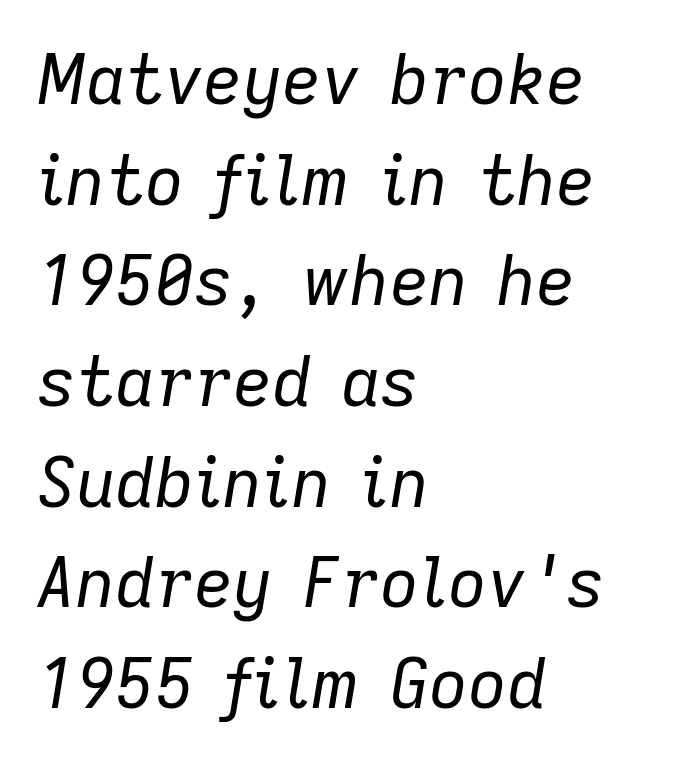
{"italic": "yes", "lean": "right", "slant_degrees": 9, "bold": "no", "weight": "regular", "width": "normal", "stroke_contrast": "low", "x_height": "medium", "monospaced": "no", "underline": "no", "align": "left", "line_spacing": "normal", "line_spacing_ratio": 1.48, "letter_spacing": "normal", "letter_spacing_em": 0.0, "glyph_px": 68}
